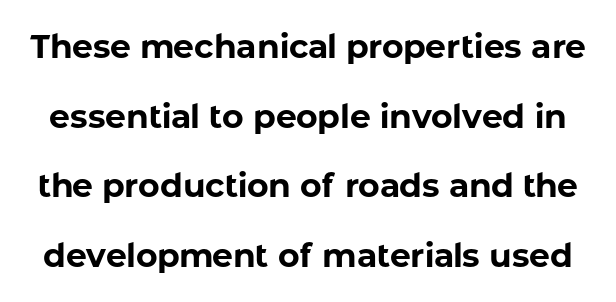
Underlining? Definitely not there. Is the type bold? Yes — the strokes are clearly thick and heavy. In terms of letterform style, serifs are entirely absent. Tracking here is standard; glyphs follow each other at the usual distance. The block of text is sparse from top to bottom, with ample space between rows.
